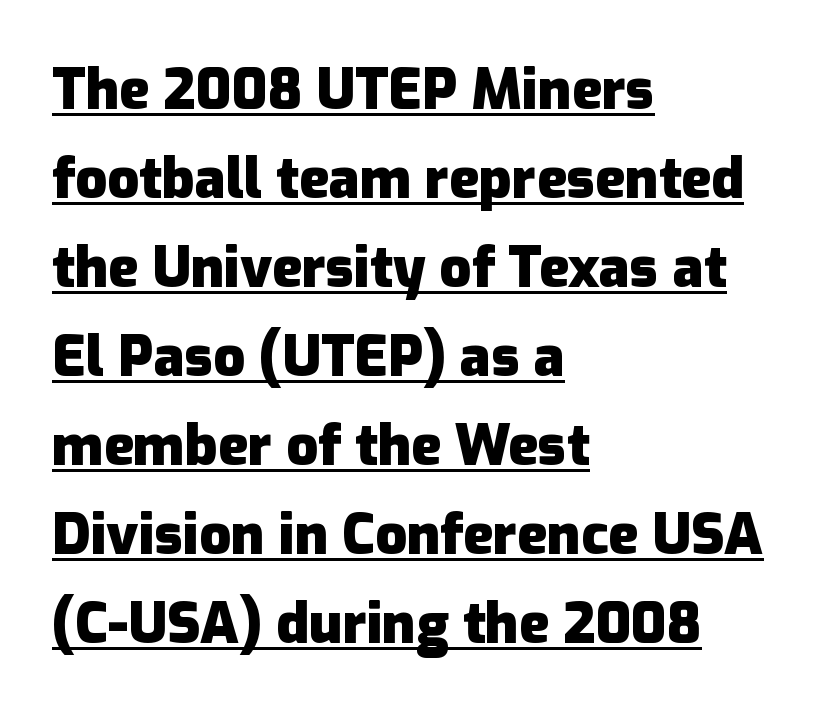
Q: Is the text bold? A: Yes.
Q: Is the text italic (slanted)? A: No, it is upright.
Q: Is the typeface a serif or a sans-serif typeface? A: Sans-serif.
Q: Is the text underlined? A: Yes.
Q: How is the paragraph aligned? A: Left-aligned.
Q: Is the spacing between letters normal or unusually wide? A: Normal.
Q: Is the spacing between lines tight, normal or loose? A: Normal.
Q: Width (condensed, normal, or wide)? A: Normal.
Q: Stroke contrast? A: Low.
Q: x-height? A: Medium.
Q: Monospaced? A: No.
